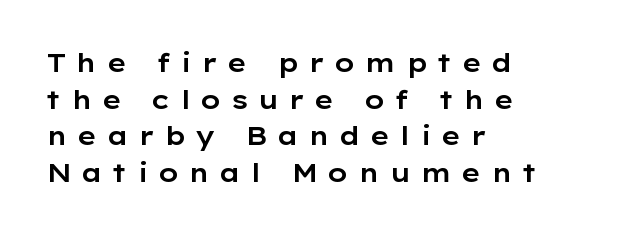
{"italic": "no", "underline": "no", "align": "left", "line_spacing": "normal", "line_spacing_ratio": 1.41, "letter_spacing": "wide", "letter_spacing_em": 0.35, "glyph_px": 26}
